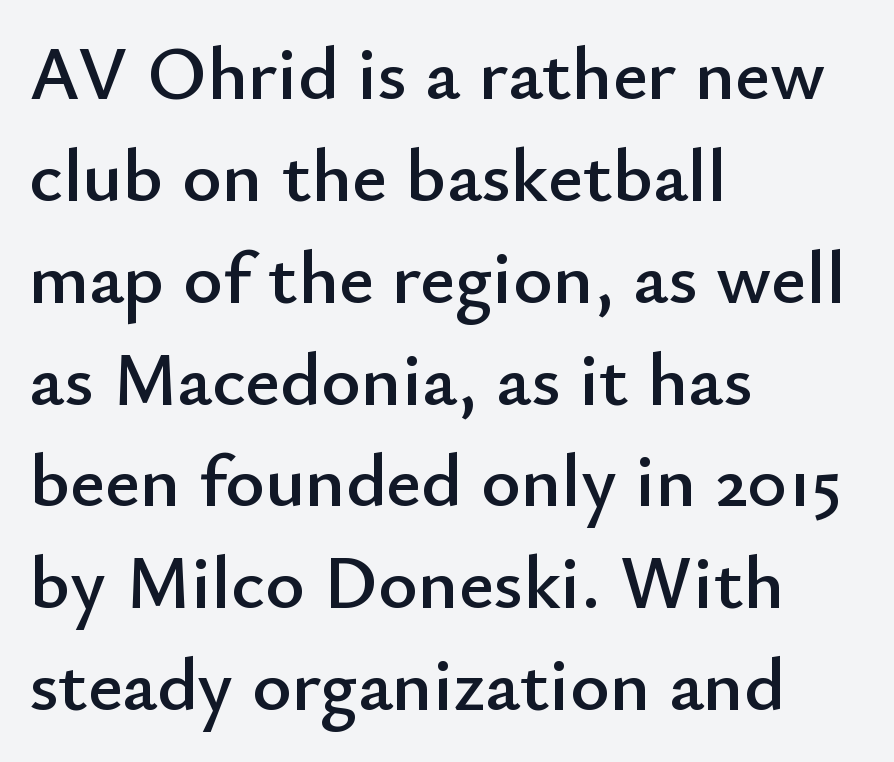
The image shows 76 px sans-serif type, upright; set left-aligned, normal line spacing (1.34x), normal letter spacing, not underlined; low stroke contrast and a small x-height.
